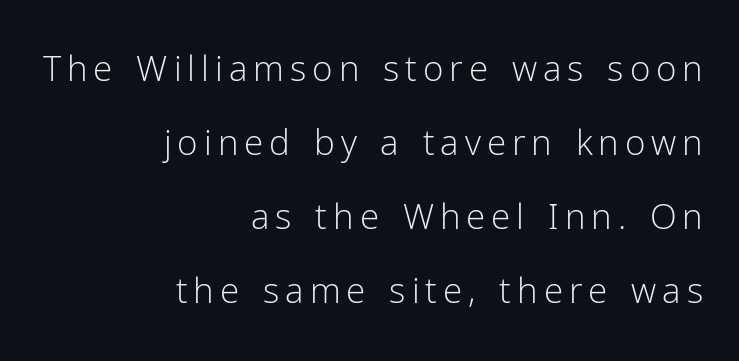
The image shows 35 px light sans-serif type, upright; set right-aligned, loose line spacing (2.11x), not underlined; low stroke contrast and a medium x-height.
